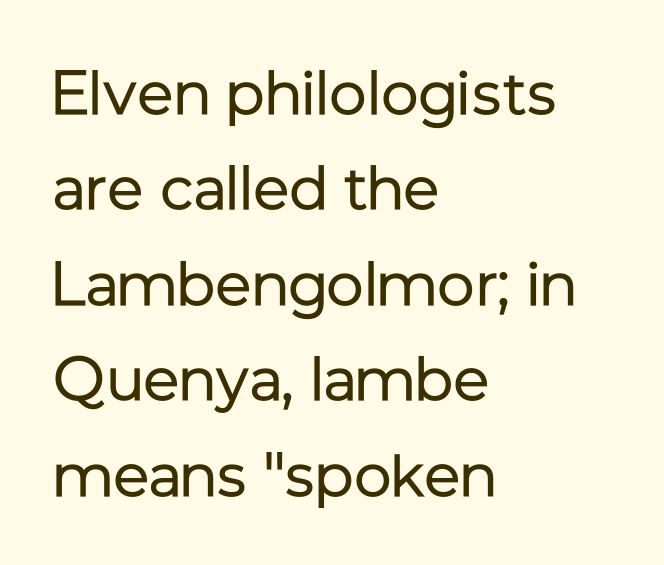
The image shows 62 px regular-weight sans-serif type, upright; set left-aligned, normal line spacing (1.54x), normal letter spacing, not underlined; low stroke contrast and a medium x-height.
